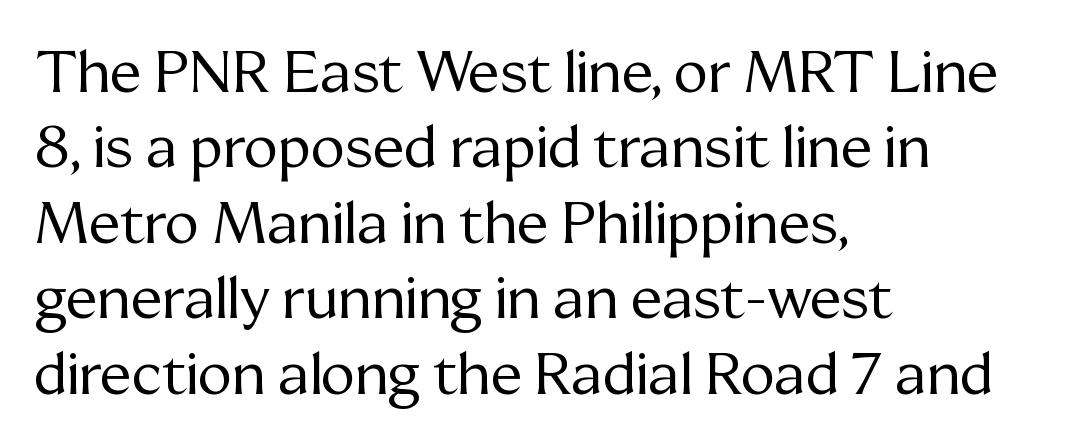
The image shows 58 px regular-weight serif type, upright; set left-aligned, normal line spacing (1.3x), normal letter spacing, not underlined; medium stroke contrast and a medium x-height.
